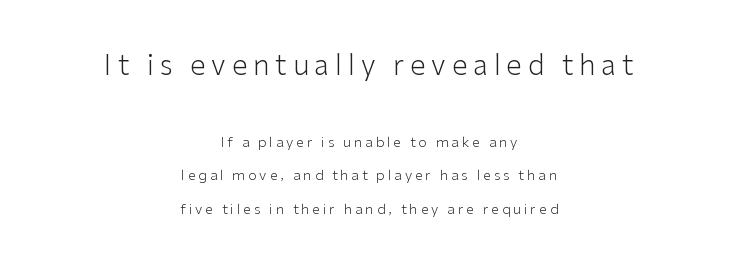
The image shows 28 px light sans-serif type, upright; set centered, loose line spacing (2.4x), unusually wide letter spacing (+0.21 em), not underlined; the first (top) block is 2.0x larger; low stroke contrast and a medium x-height.
